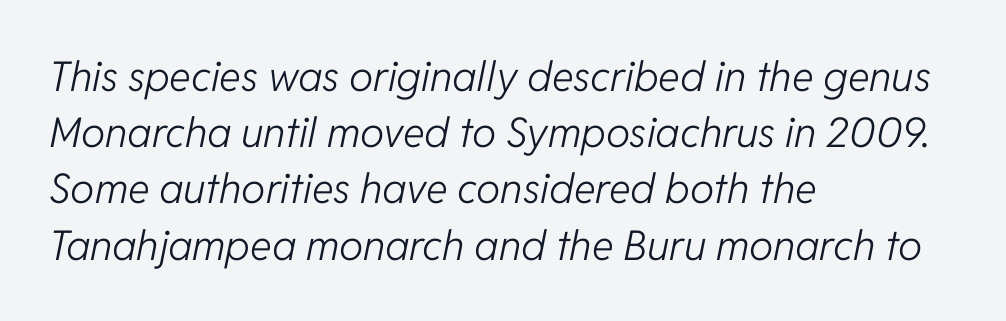
{"italic": "yes", "lean": "right", "slant_degrees": 11, "bold": "no", "weight": "light", "width": "normal", "stroke_contrast": "low", "x_height": "medium", "monospaced": "no", "underline": "no", "align": "left", "line_spacing": "normal", "line_spacing_ratio": 1.37, "letter_spacing": "normal", "letter_spacing_em": 0.0, "glyph_px": 41}
